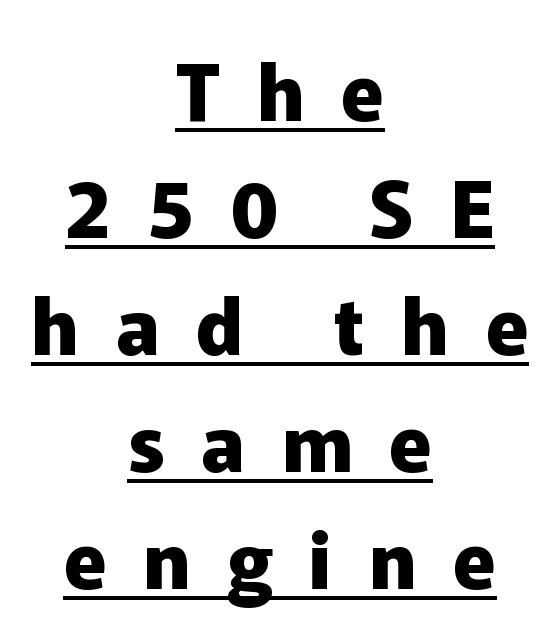
{"serif": "no", "italic": "no", "bold": "yes", "weight": "heavy", "width": "normal", "stroke_contrast": "low", "x_height": "medium", "monospaced": "no", "underline": "yes", "align": "center", "line_spacing": "normal", "line_spacing_ratio": 1.5, "letter_spacing": "wide", "letter_spacing_em": 0.47, "glyph_px": 78}
